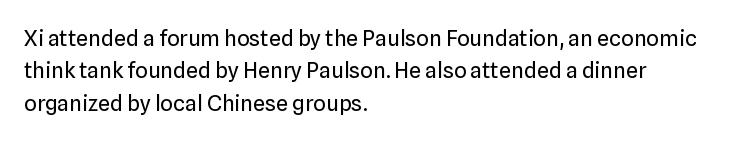
{"italic": "no", "bold": "no", "underline": "no", "align": "left", "line_spacing": "normal", "line_spacing_ratio": 1.47, "letter_spacing": "normal", "letter_spacing_em": 0.0, "glyph_px": 22}
